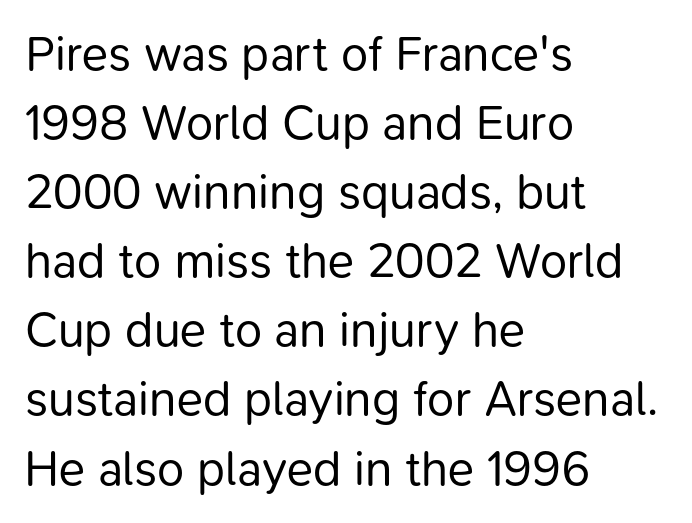
{"serif": "no", "italic": "no", "bold": "no", "weight": "regular", "width": "normal", "stroke_contrast": "low", "x_height": "medium", "monospaced": "no", "underline": "no", "align": "left", "line_spacing": "normal", "line_spacing_ratio": 1.41, "letter_spacing": "normal", "letter_spacing_em": 0.0, "glyph_px": 49}
